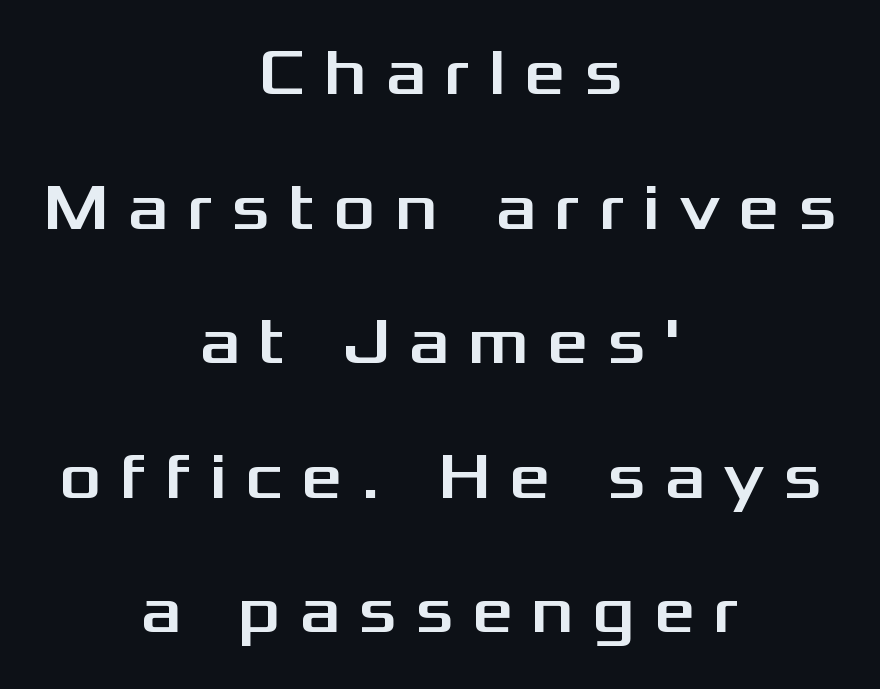
No italicization has been applied; the sample stays upright. Loosely led — the rows are spread out. Only glyphs here, with clear space below each row. Character widths vary here, with narrow letters taking less room than wide ones.
